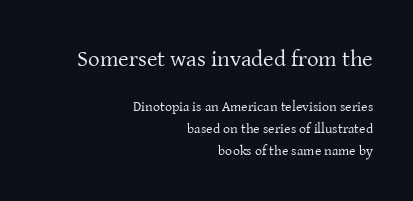
{"italic": "no", "bold": "no", "underline": "no", "align": "right", "line_spacing": "normal", "line_spacing_ratio": 1.58, "letter_spacing": "normal", "letter_spacing_em": 0.0, "larger_block": "first", "size_ratio": 1.64, "glyph_px": 23}
